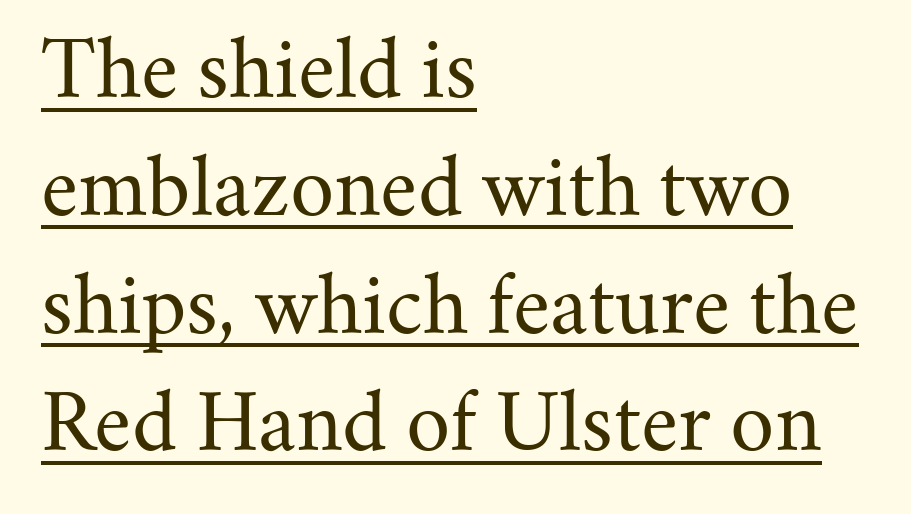
A student would call this left alignment; a typographer would say flush left, rag right. Here the designer chose a conventional face with non-uniform glyph widths. Posture: straight, roman, zero tilt. Does extra space separate the letters? No, they use regular spacing. How would I describe the line gaps? Plain and ordinary. The string is rendered with underlining switched on.
